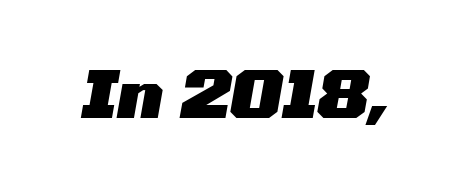
{"italic": "yes", "lean": "right", "slant_degrees": 10, "bold": "yes", "weight": "heavy", "width": "wide", "stroke_contrast": "medium", "x_height": "medium", "monospaced": "no", "underline": "no", "letter_spacing": "normal", "letter_spacing_em": 0.0, "glyph_px": 65}
